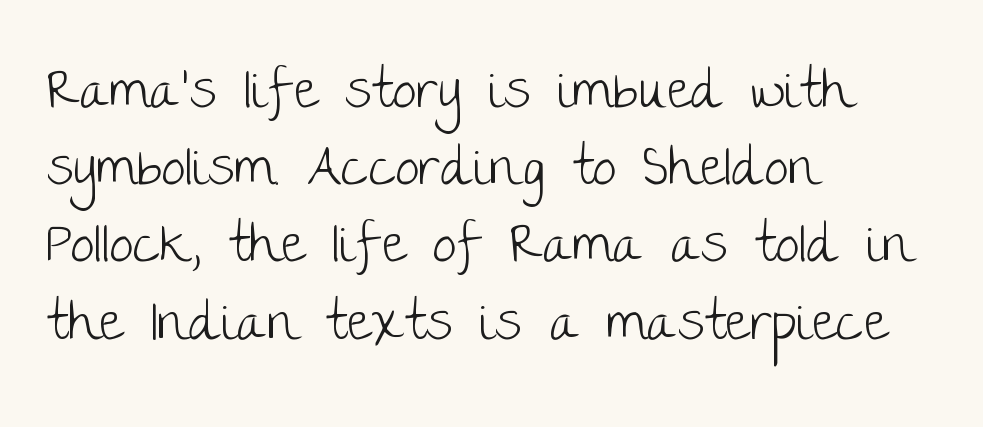
Is there any slant? The stems are plumb. How would I describe the line gaps? Plain and ordinary. No extra tracking has been applied to these lines. Note the varied advance widths — an 'i' is clearly narrower than an 'm'.
